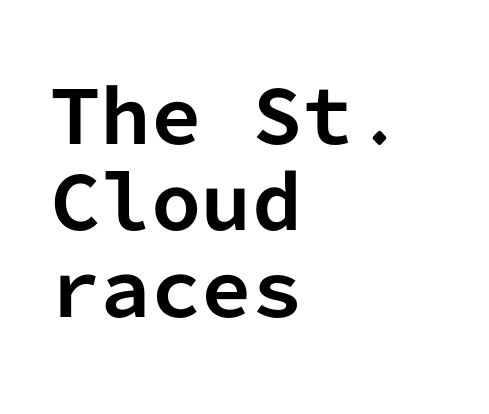
Compared with an ordinary text face, these strokes are far heavier — a full bold. This sample is left-justified, so line endings fall wherever the words run out. There is no visible air inserted between adjacent glyphs. The passage shown is typed in a monospace face where columns stay perfectly aligned. This rendering features lettering with no underline.
